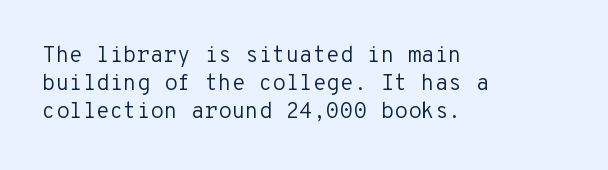
The image shows 22 px text type, upright; set left-aligned, normal line spacing (1.28x), normal letter spacing, not underlined.
